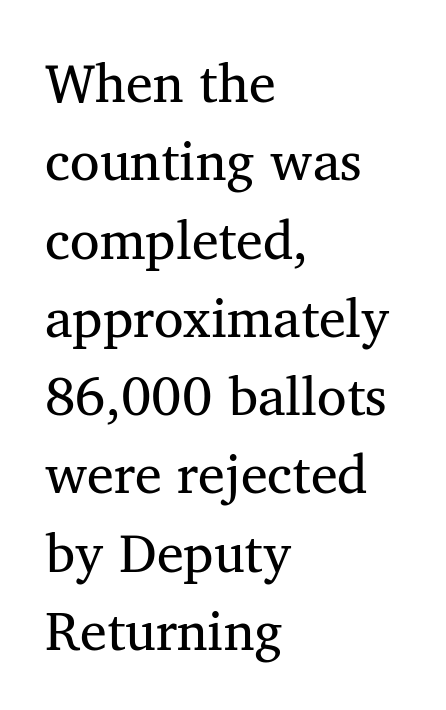
Q: Is the text bold? A: No.
Q: Is the text italic (slanted)? A: No, it is upright.
Q: Is the typeface a serif or a sans-serif typeface? A: Serif.
Q: Is the text underlined? A: No.
Q: How is the paragraph aligned? A: Left-aligned.
Q: Is the spacing between letters normal or unusually wide? A: Normal.
Q: Is the spacing between lines tight, normal or loose? A: Normal.
Q: Width (condensed, normal, or wide)? A: Normal.
Q: Stroke contrast? A: Medium.
Q: x-height? A: Medium.
Q: Monospaced? A: No.
